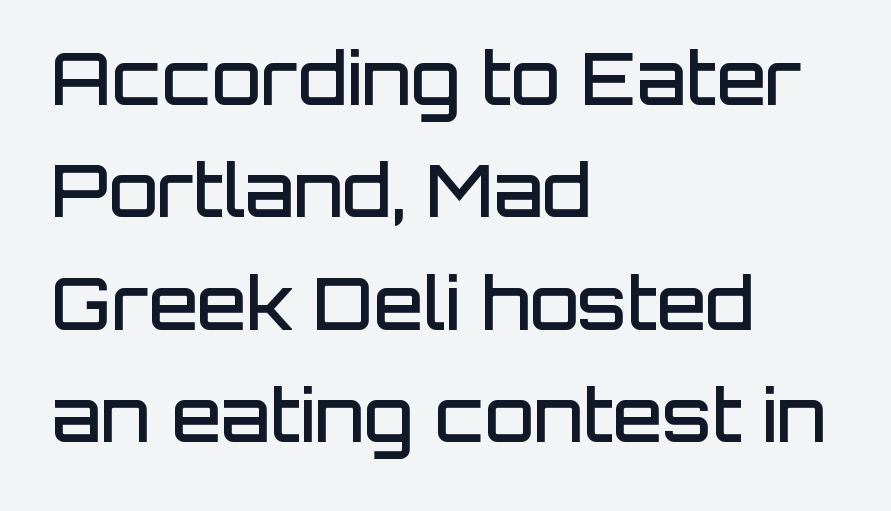
The image shows 72 px semibold sans-serif type, upright; set left-aligned, normal line spacing (1.56x), normal letter spacing, not underlined; low stroke contrast and a large x-height.
